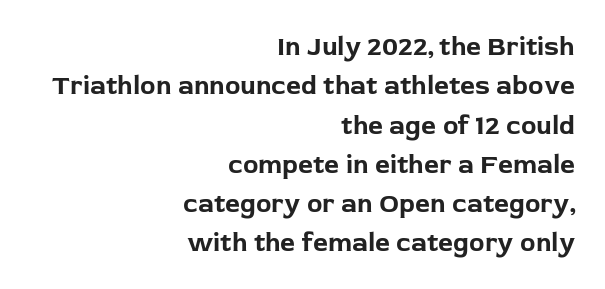
The image shows 26 px bold type, upright; set right-aligned, normal line spacing (1.51x), normal letter spacing, not underlined.
